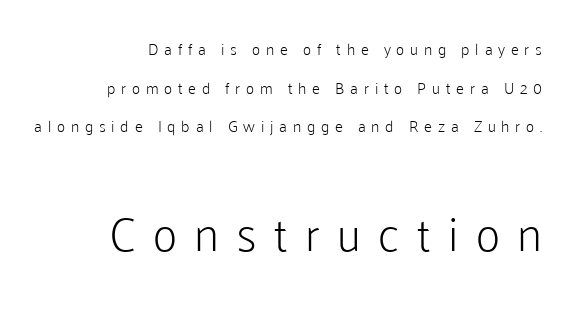
{"serif": "no", "italic": "no", "bold": "no", "weight": "light", "width": "normal", "stroke_contrast": "low", "x_height": "medium", "monospaced": "no", "underline": "no", "align": "right", "line_spacing": "loose", "line_spacing_ratio": 2.41, "letter_spacing": "wide", "letter_spacing_em": 0.36, "larger_block": "second", "size_ratio": 3.0, "glyph_px": 48}
